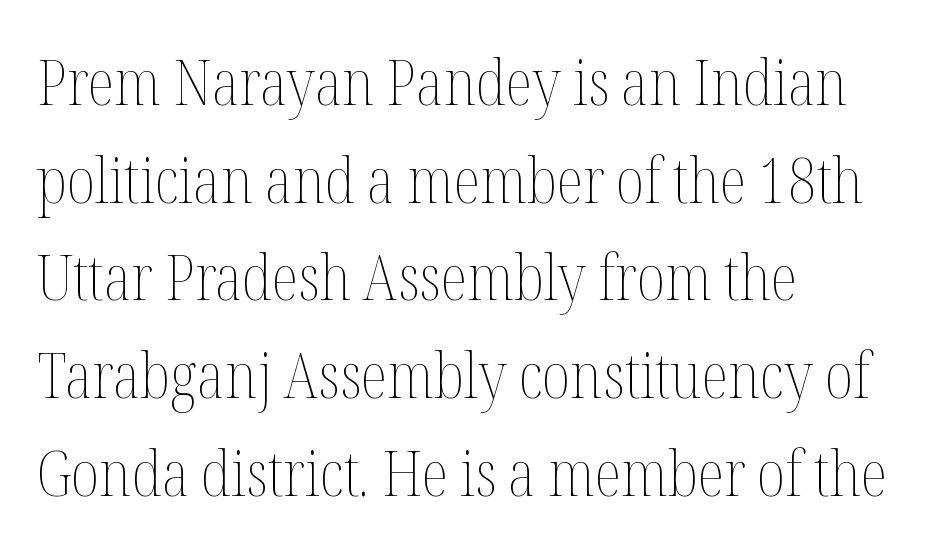
{"italic": "no", "bold": "no", "weight": "thin", "width": "condensed", "stroke_contrast": "medium", "x_height": "medium", "monospaced": "no", "underline": "no", "align": "left", "line_spacing": "normal", "line_spacing_ratio": 1.55, "letter_spacing": "normal", "letter_spacing_em": 0.0, "glyph_px": 63}
